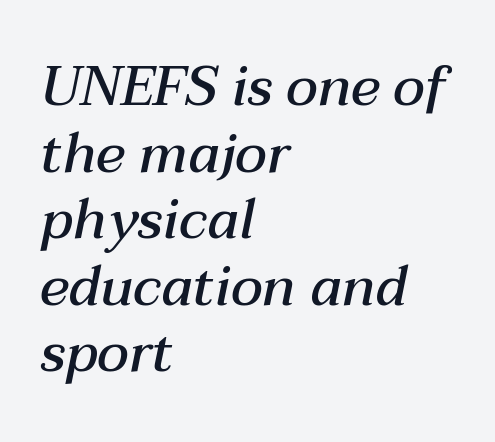
The image shows 55 px semibold type, italic (leaning right); set left-aligned, line spacing 1.21x, normal letter spacing, not underlined; medium stroke contrast and a medium x-height.
